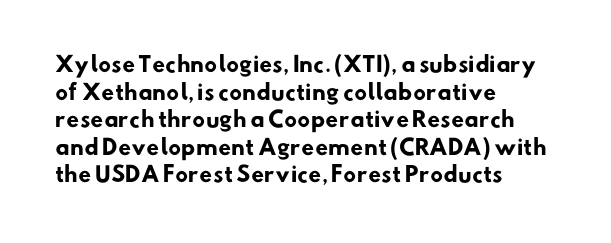
The image shows 21 px bold type; set left-aligned, normal line spacing (1.31x), normal letter spacing, not underlined.
